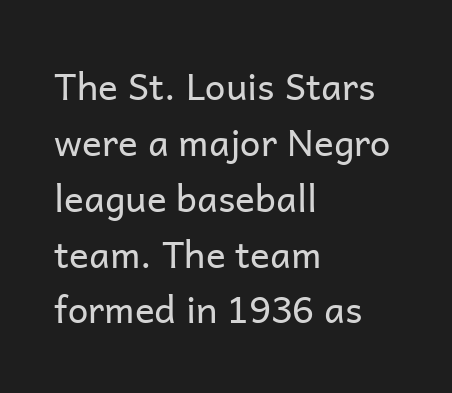
{"serif": "no", "italic": "no", "bold": "no", "weight": "regular", "width": "normal", "stroke_contrast": "low", "x_height": "medium", "monospaced": "no", "underline": "no", "align": "left", "line_spacing": "normal", "line_spacing_ratio": 1.51, "letter_spacing": "normal", "letter_spacing_em": 0.0, "glyph_px": 37}
